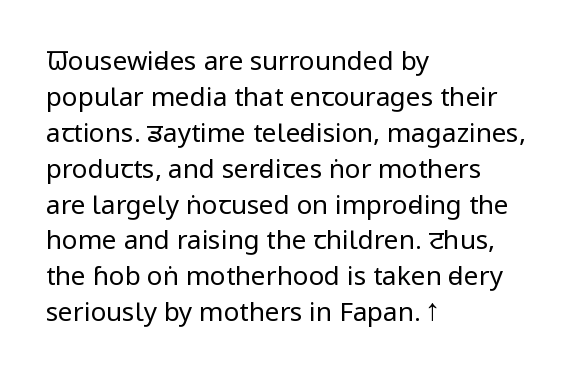
The characters are drawn with everyday or finer stroke widths. Line beginnings align vertically; line endings do not. Rule under the text: the space is simply empty. Words appear dense and cohesive because spacing is normal. Whoever set this chose a conventional vertical rhythm. Rendered with straight, roman letterforms.
